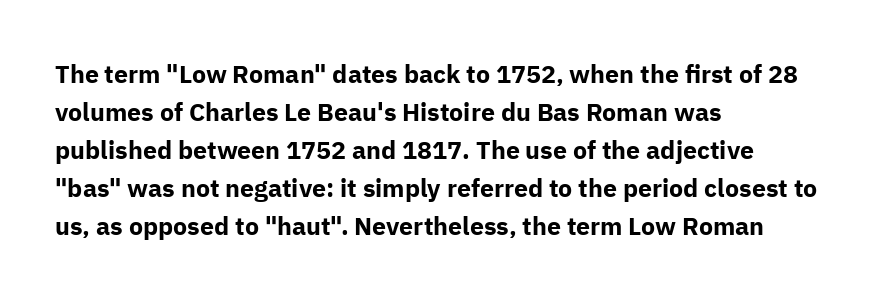
Leftover space on each line is placed entirely after the last word. Normally led — the rows are evenly, conventionally spaced. Type without underlining. Here the glyphs are tracked normally, forming tight word shapes.
